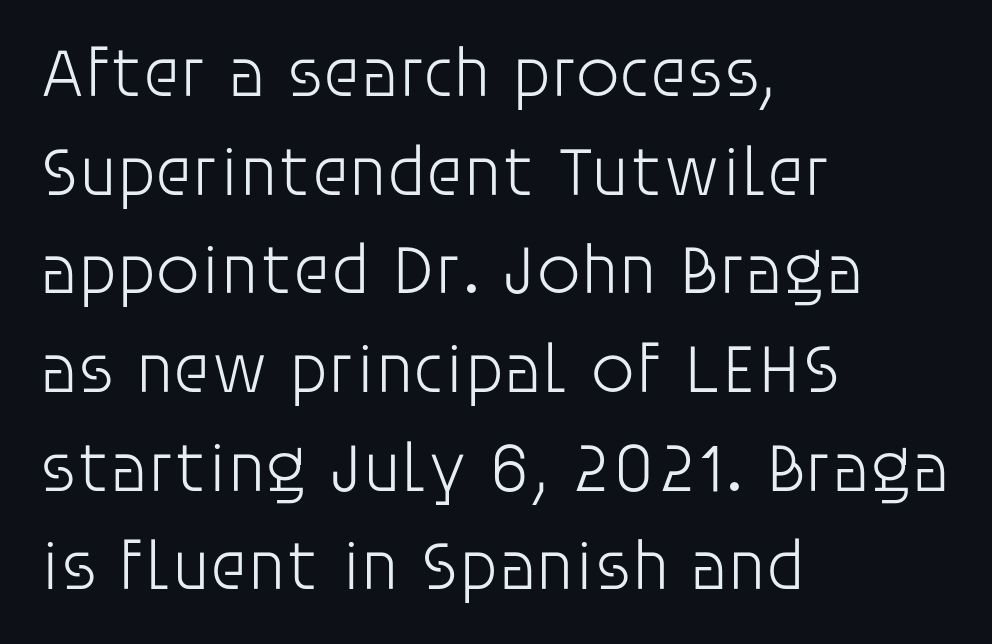
Weight class: somewhere from thin through regular. Visually the block forms a straight wall on the left and a jagged coastline on the right. The baseline area is clear. Regular leading.
